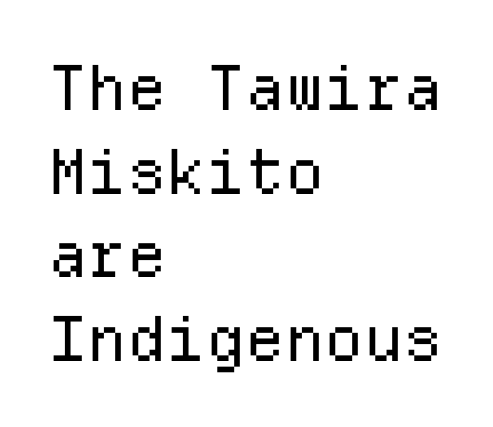
These lines are rendered in a fixed-pitch font. Look at the tracking — it's just the regular setting, nothing added. The specimen reads as upright at a glance. Reading down the column, the eye jumps a familiar distance to each next line. Stroke mass is kept to a normal reading level or below.
